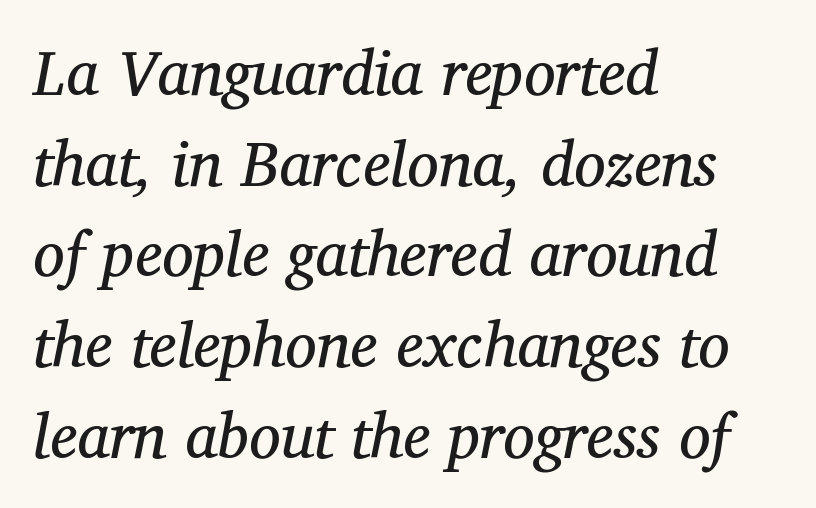
The image shows 63 px regular-weight serif type, italic (leaning right); set left-aligned, normal line spacing (1.44x), normal letter spacing, not underlined; medium stroke contrast and a medium x-height.
